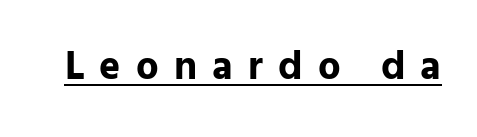
Q: Is the text bold? A: Yes.
Q: Is the text italic (slanted)? A: No, it is upright.
Q: Is the typeface a serif or a sans-serif typeface? A: Sans-serif.
Q: Is the text underlined? A: Yes.
Q: Is the spacing between letters normal or unusually wide? A: Unusually wide.
Q: Width (condensed, normal, or wide)? A: Normal.
Q: Stroke contrast? A: Low.
Q: x-height? A: Medium.
Q: Monospaced? A: No.
